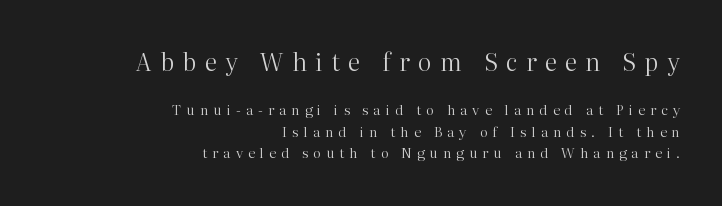
The block sitting higher on the canvas is the one with enlarged characters. Is the block centered? No — it sits flush against the right margin. Quick note: not italic, upright. This is not heavy type; no bold has been used.
